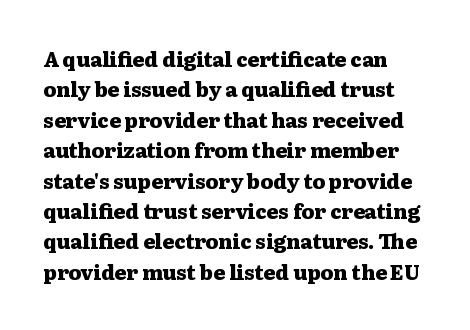
Q: Is the text bold? A: Yes.
Q: Is the text italic (slanted)? A: No, it is upright.
Q: Is the text underlined? A: No.
Q: How is the paragraph aligned? A: Left-aligned.
Q: Is the spacing between letters normal or unusually wide? A: Normal.
Q: Is the spacing between lines tight, normal or loose? A: Normal.
